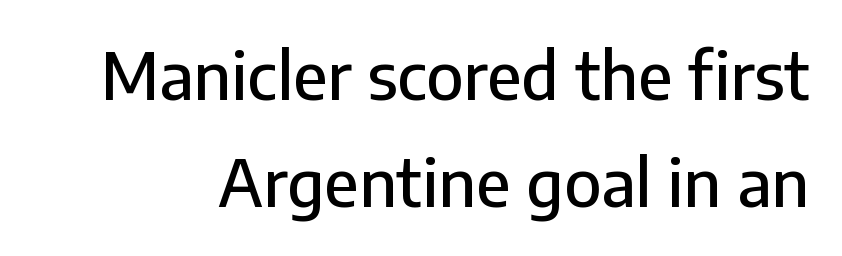
{"serif": "no", "italic": "no", "width": "normal", "stroke_contrast": "low", "x_height": "medium", "monospaced": "no", "underline": "no", "line_spacing": "normal", "line_spacing_ratio": 1.65, "letter_spacing": "normal", "letter_spacing_em": 0.0, "glyph_px": 65}
